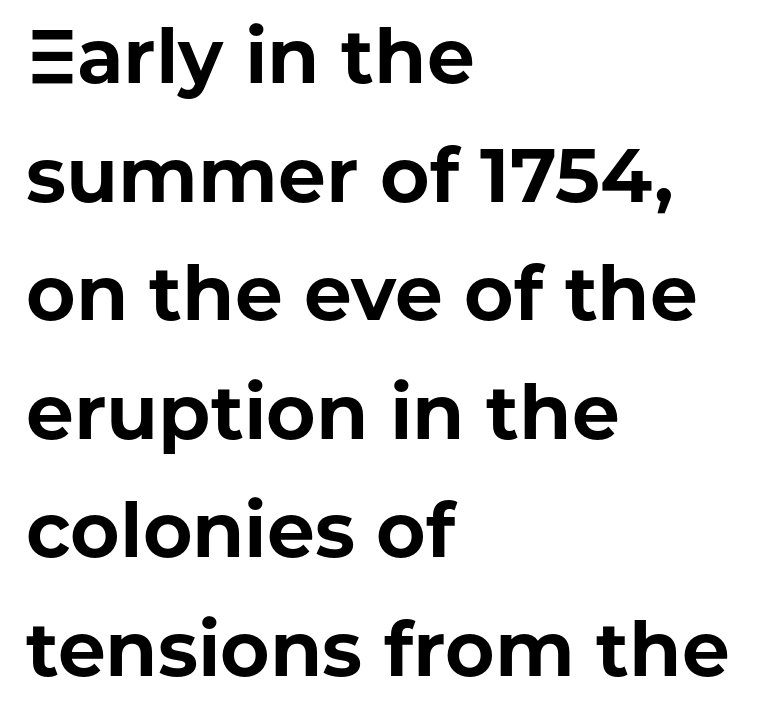
The image shows 76 px bold sans-serif type, upright; set left-aligned, normal line spacing (1.56x), normal letter spacing, not underlined; low stroke contrast and a medium x-height.
